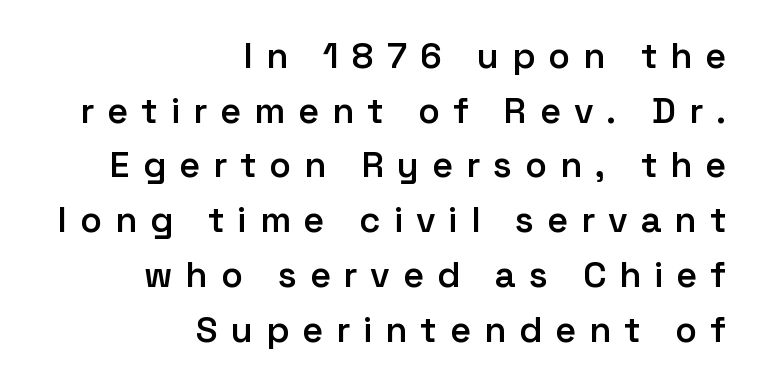
Q: Is the text bold? A: Semi-bold.
Q: Is the text italic (slanted)? A: No, it is upright.
Q: Is the typeface a serif or a sans-serif typeface? A: Sans-serif.
Q: Is the text underlined? A: No.
Q: How is the paragraph aligned? A: Right-aligned.
Q: Is the spacing between letters normal or unusually wide? A: Unusually wide.
Q: Is the spacing between lines tight, normal or loose? A: Normal.
Q: Width (condensed, normal, or wide)? A: Normal.
Q: Stroke contrast? A: Low.
Q: x-height? A: Medium.
Q: Monospaced? A: No.
